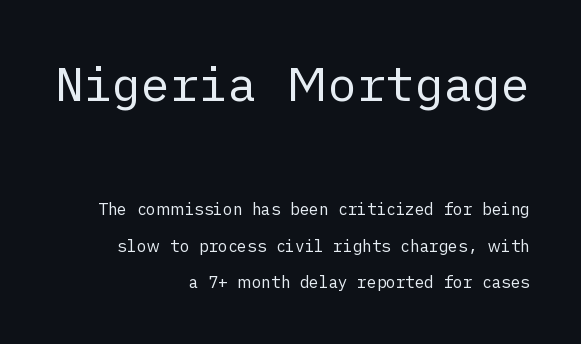
{"serif": "no", "italic": "no", "bold": "no", "weight": "regular", "width": "normal", "stroke_contrast": "low", "x_height": "medium", "underline": "no", "align": "right", "line_spacing": "loose", "line_spacing_ratio": 2.27, "letter_spacing": "normal", "letter_spacing_em": 0.0, "larger_block": "first", "size_ratio": 3.0, "glyph_px": 48}
